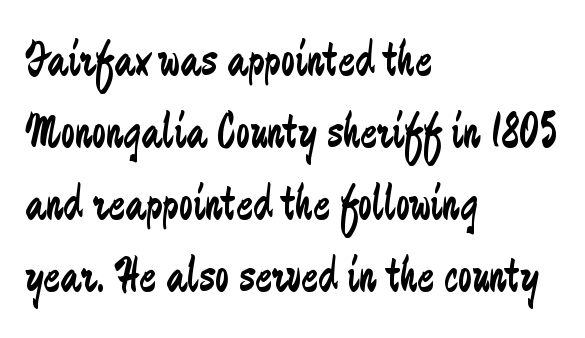
{"serif": "no", "bold": "no", "weight": "regular", "width": "condensed", "stroke_contrast": "low", "x_height": "small", "monospaced": "no", "underline": "no", "align": "left", "line_spacing": "normal", "line_spacing_ratio": 1.44, "letter_spacing": "normal", "letter_spacing_em": 0.0, "glyph_px": 50}
